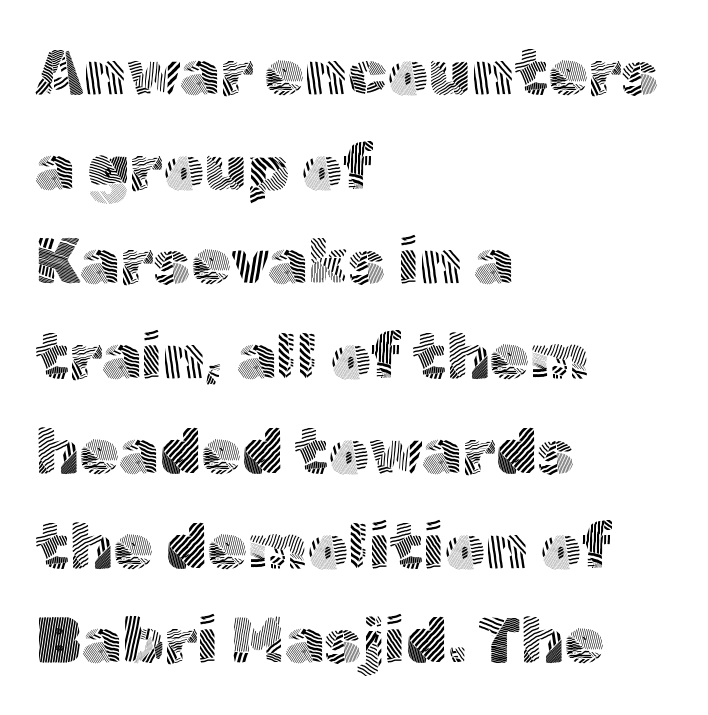
Q: Is the text bold? A: No.
Q: Is the text italic (slanted)? A: No, it is upright.
Q: Is the typeface a serif or a sans-serif typeface? A: Sans-serif.
Q: Is the text underlined? A: No.
Q: How is the paragraph aligned? A: Left-aligned.
Q: Is the spacing between letters normal or unusually wide? A: Normal.
Q: Is the spacing between lines tight, normal or loose? A: Normal.
Q: Width (condensed, normal, or wide)? A: Normal.
Q: x-height? A: Medium.
Q: Monospaced? A: No.
